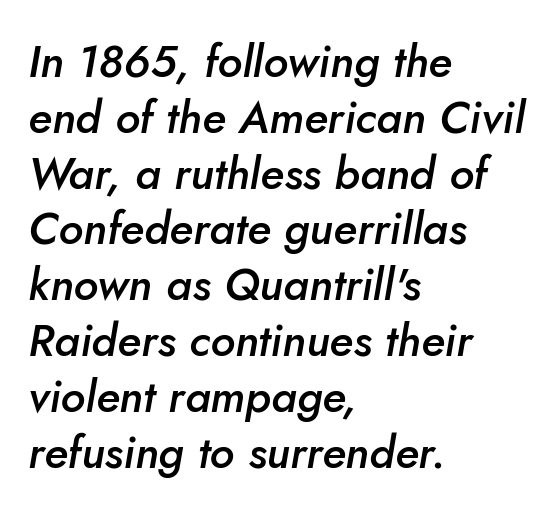
Q: Is the text bold? A: Semi-bold.
Q: Is the text italic (slanted)? A: Yes, it leans right by about 5 degrees.
Q: Is the text underlined? A: No.
Q: How is the paragraph aligned? A: Left-aligned.
Q: Is the spacing between letters normal or unusually wide? A: Normal.
Q: Width (condensed, normal, or wide)? A: Normal.
Q: Stroke contrast? A: Low.
Q: x-height? A: Small.
Q: Monospaced? A: No.
